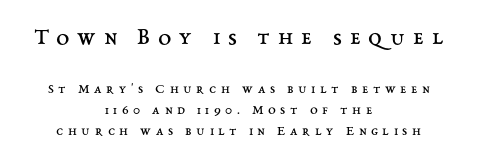
The image shows 24 px text type, upright; set centered, normal line spacing (1.52x), unusually wide letter spacing (+0.33 em), not underlined; the first (top) block is 1.71x larger.
